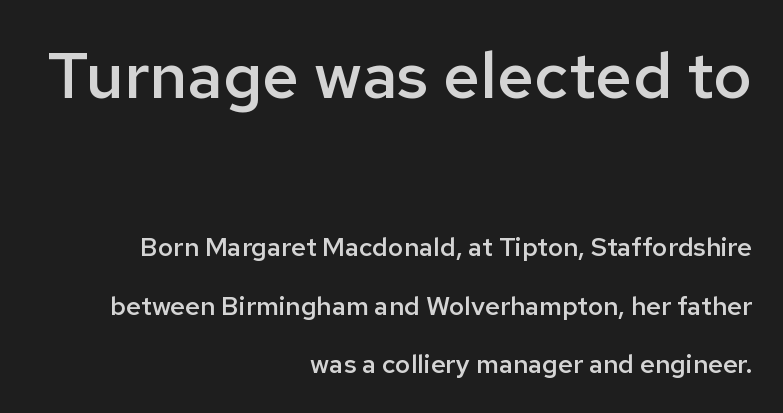
{"serif": "no", "italic": "no", "bold": "semi", "weight": "semibold", "width": "normal", "stroke_contrast": "low", "x_height": "medium", "monospaced": "no", "underline": "no", "align": "right", "line_spacing": "loose", "line_spacing_ratio": 2.25, "letter_spacing": "normal", "letter_spacing_em": 0.0, "larger_block": "first", "size_ratio": 2.5, "glyph_px": 65}
